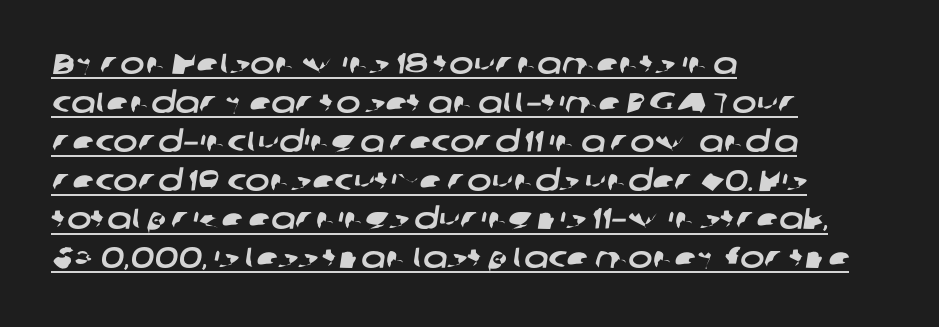
{"serif": "no", "width": "wide", "stroke_contrast": "low", "x_height": "medium", "monospaced": "no", "underline": "yes", "align": "left", "line_spacing": "normal", "line_spacing_ratio": 1.34, "letter_spacing": "normal", "letter_spacing_em": 0.0, "glyph_px": 29}
